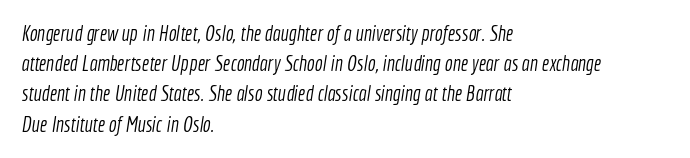
The image shows 21 px text type; set left-aligned, normal line spacing (1.44x), normal letter spacing, not underlined.
